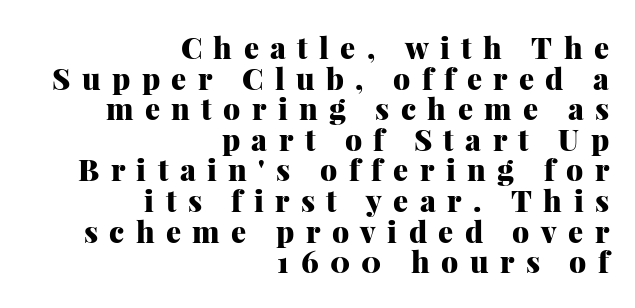
Q: Is the text bold? A: Yes.
Q: Is the text italic (slanted)? A: No, it is upright.
Q: Is the typeface a serif or a sans-serif typeface? A: Serif.
Q: Is the text underlined? A: No.
Q: How is the paragraph aligned? A: Right-aligned.
Q: Is the spacing between letters normal or unusually wide? A: Unusually wide.
Q: Is the spacing between lines tight, normal or loose? A: Tight.
Q: Width (condensed, normal, or wide)? A: Normal.
Q: Stroke contrast? A: Medium.
Q: x-height? A: Medium.
Q: Monospaced? A: No.
